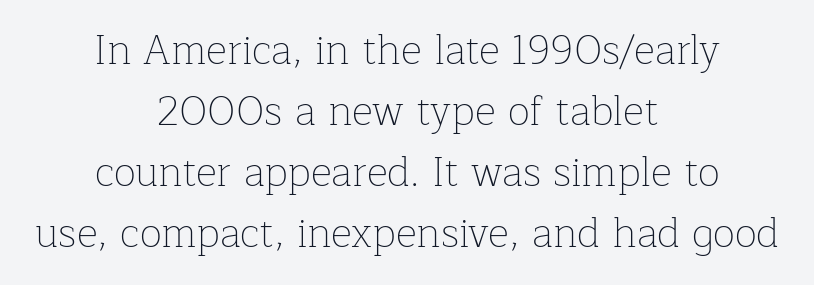
The image shows 41 px thin serif type, upright; set centered, normal line spacing (1.49x), normal letter spacing, not underlined; low stroke contrast and a medium x-height.
